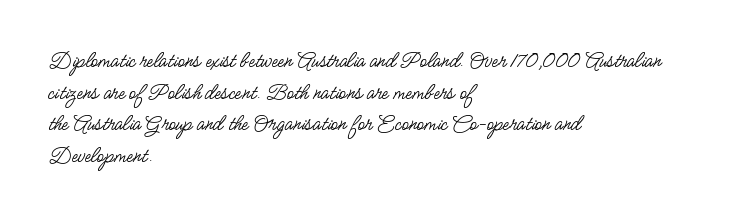
Line spacing here is normal. The text block is weighted toward the left margin, trailing off unevenly rightward. Lines of text with bare space underneath. Nothing unusual about the tracking: characters are spaced as the font intends. A quiet, ordinary-to-light weight characterises the typeface.
